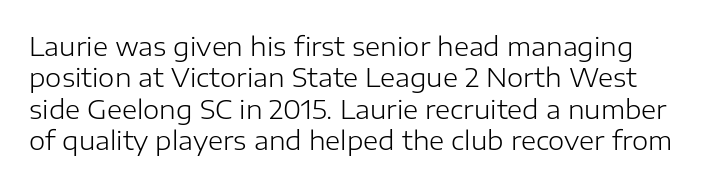
The image shows 26 px text type, upright; set line spacing 1.21x, normal letter spacing, not underlined.
